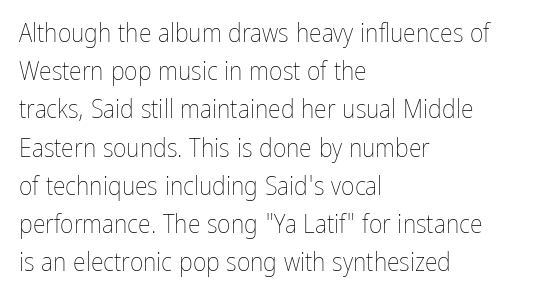
{"italic": "no", "bold": "no", "underline": "no", "align": "left", "line_spacing": "normal", "line_spacing_ratio": 1.47, "letter_spacing": "normal", "letter_spacing_em": 0.0, "glyph_px": 26}
